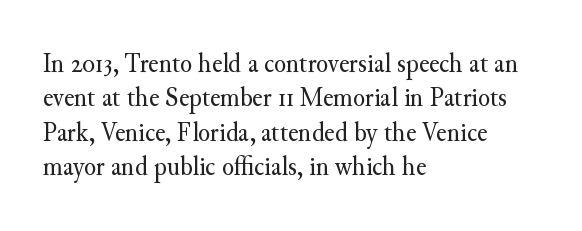
The foot of each line stays bare and open. The letters advance in unequal steps, a hallmark of proportional type. The passage shown is not bold in any degree. Each word holds together tightly as a unit, with standard inter-letter gaps. The text was rendered using a seriffed face with decorative stroke endings. The lettering stays uniformly vertical, giving the passage a roman look.
